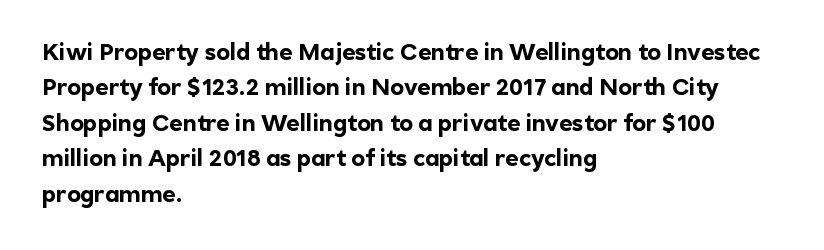
The image shows 23 px bold type, upright; set left-aligned, normal line spacing (1.54x), normal letter spacing, not underlined.
